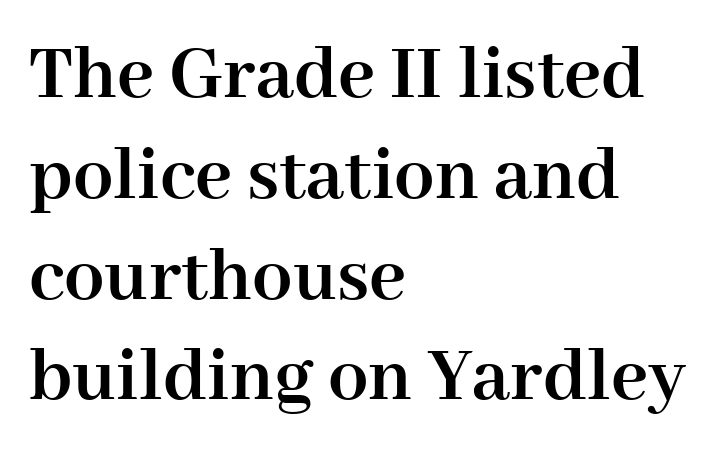
The image shows 80 px semibold serif type, upright; set left-aligned, normal line spacing (1.26x), normal letter spacing, not underlined; high stroke contrast and a medium x-height.
